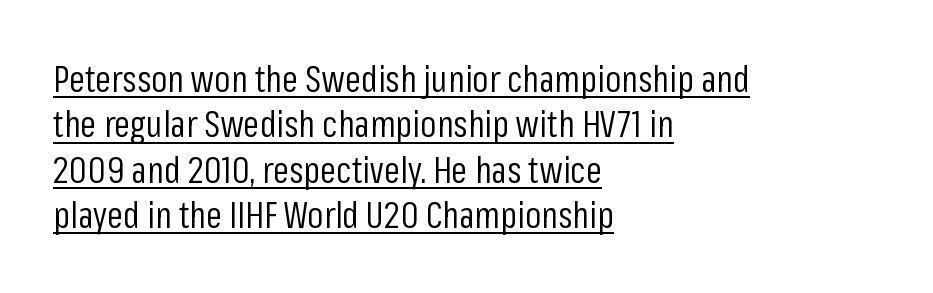
{"serif": "no", "italic": "no", "bold": "no", "weight": "regular", "width": "condensed", "stroke_contrast": "low", "x_height": "medium", "monospaced": "no", "underline": "yes", "align": "left", "line_spacing": "normal", "line_spacing_ratio": 1.26, "letter_spacing": "normal", "letter_spacing_em": 0.0, "glyph_px": 36}
